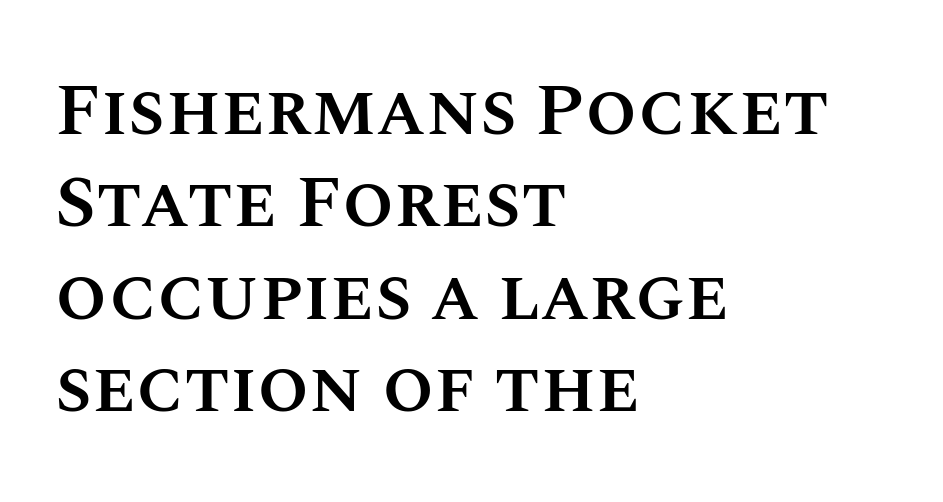
Q: Is the text bold? A: Semi-bold.
Q: Is the text italic (slanted)? A: No, it is upright.
Q: Is the text underlined? A: No.
Q: How is the paragraph aligned? A: Left-aligned.
Q: Is the spacing between letters normal or unusually wide? A: Normal.
Q: Is the spacing between lines tight, normal or loose? A: Normal.
Q: Width (condensed, normal, or wide)? A: Normal.
Q: Stroke contrast? A: Medium.
Q: x-height? A: Large.
Q: Monospaced? A: No.
